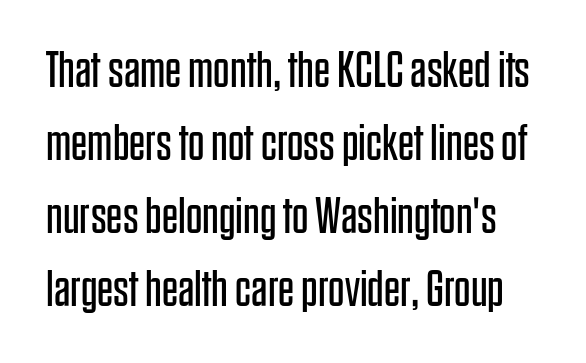
Q: Is the text bold? A: No.
Q: Is the text italic (slanted)? A: No, it is upright.
Q: Is the typeface a serif or a sans-serif typeface? A: Sans-serif.
Q: Is the text underlined? A: No.
Q: Is the spacing between letters normal or unusually wide? A: Normal.
Q: Is the spacing between lines tight, normal or loose? A: Normal.
Q: Width (condensed, normal, or wide)? A: Condensed.
Q: Stroke contrast? A: Low.
Q: x-height? A: Large.
Q: Monospaced? A: No.
